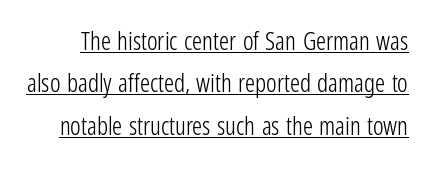
Each line of the rendering has a horizontal stroke beneath the glyphs. A typesetter would call this leading conventional body-copy spacing. These glyphs show unthickened strokes, regular width or finer. How are the letters spaced? Ordinarily, with no added tracking.
